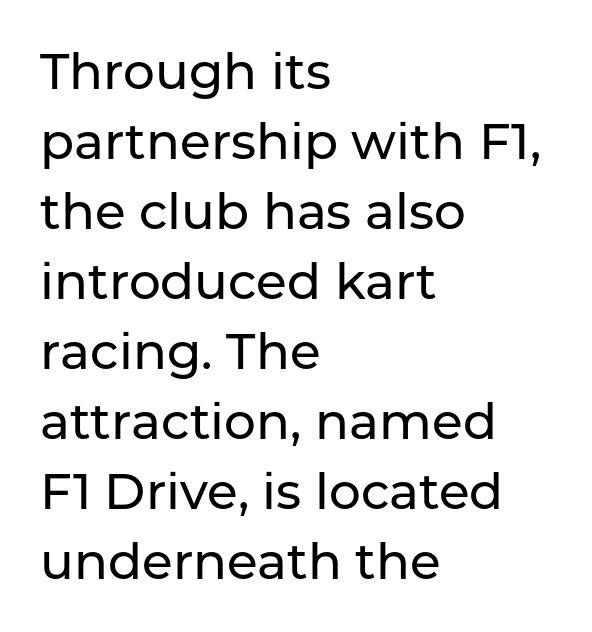
{"serif": "no", "italic": "no", "width": "normal", "stroke_contrast": "low", "x_height": "medium", "monospaced": "no", "underline": "no", "align": "left", "line_spacing": "normal", "line_spacing_ratio": 1.4, "letter_spacing": "normal", "letter_spacing_em": 0.0, "glyph_px": 50}
